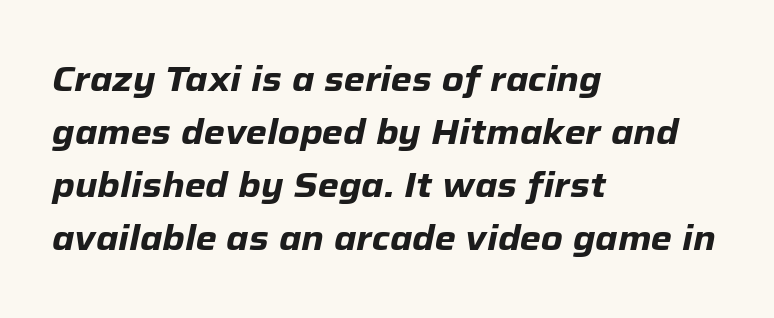
The typesetting leans heavy: a genuine bold. The rendering uses a moderate line-height, typical for paragraphs. Spacing verdict: proportional, widths tailored to each character. Characters follow at the spacing the type designer built in. Honestly, there is no underline to notice here at all.
